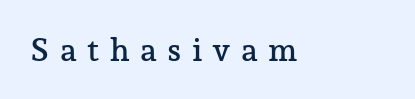
Q: Is the text italic (slanted)? A: No, it is upright.
Q: Is the typeface a serif or a sans-serif typeface? A: Serif.
Q: Is the text underlined? A: No.
Q: Is the spacing between letters normal or unusually wide? A: Unusually wide.
Q: Width (condensed, normal, or wide)? A: Normal.
Q: Stroke contrast? A: Low.
Q: x-height? A: Medium.
Q: Monospaced? A: No.
